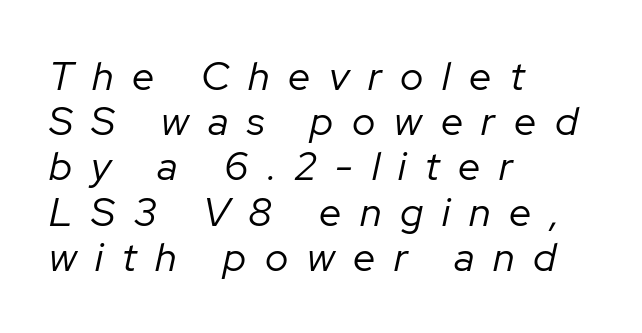
{"italic": "yes", "lean": "right", "slant_degrees": 12, "bold": "no", "weight": "regular", "width": "normal", "stroke_contrast": "low", "x_height": "medium", "monospaced": "no", "underline": "no", "align": "left", "line_spacing": "tight", "line_spacing_ratio": 1.13, "letter_spacing": "wide", "letter_spacing_em": 0.47, "glyph_px": 40}
